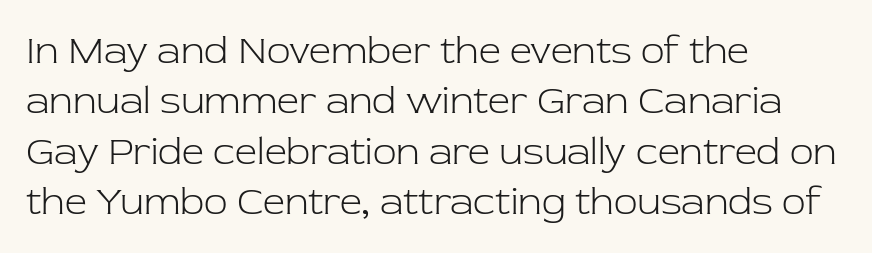
The image shows 39 px light serif type, upright; set left-aligned, normal line spacing (1.29x), normal letter spacing, not underlined; low stroke contrast and a medium x-height.
